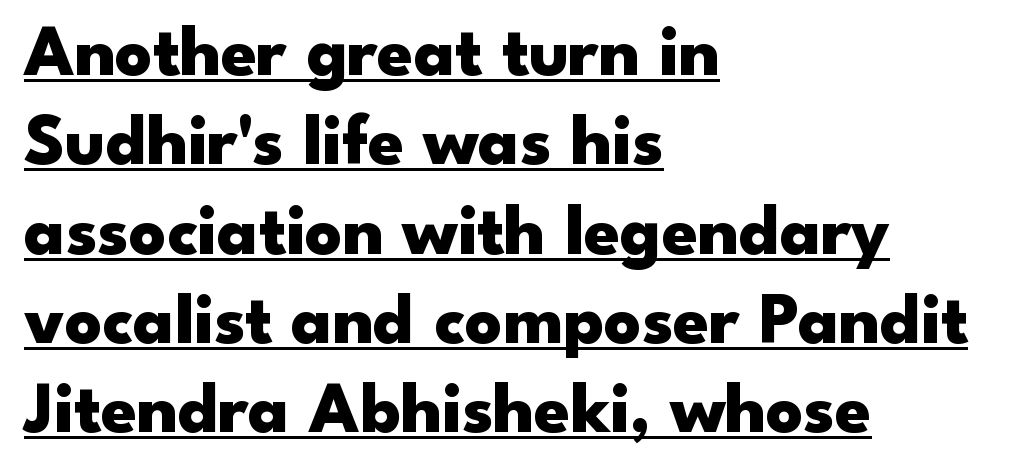
{"serif": "no", "italic": "no", "bold": "yes", "weight": "heavy", "width": "wide", "stroke_contrast": "low", "x_height": "small", "monospaced": "no", "underline": "yes", "align": "left", "line_spacing_ratio": 1.24, "letter_spacing": "normal", "letter_spacing_em": 0.0, "glyph_px": 72}
